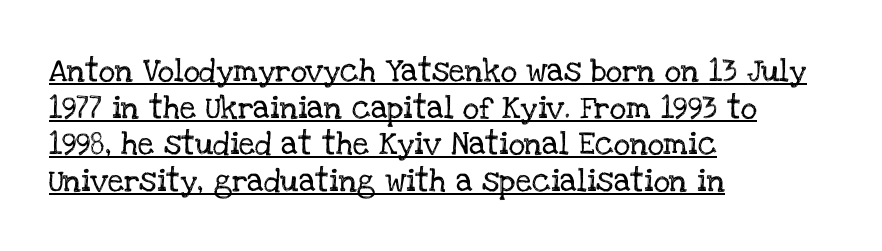
The image shows 23 px text type, upright; set left-aligned, normal line spacing (1.59x), normal letter spacing, underlined.
